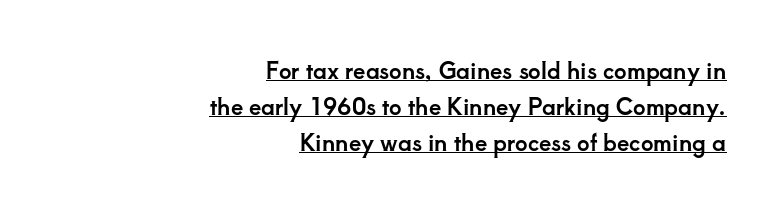
The image shows 22 px text type, upright; set right-aligned, normal line spacing (1.64x), normal letter spacing, underlined.
